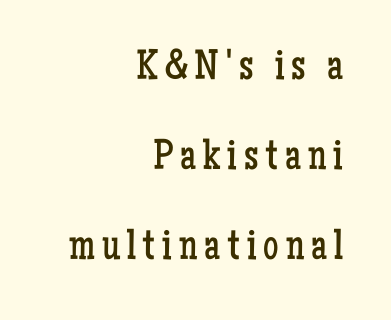
The image shows 43 px regular-weight, condensed serif type, upright; set right-aligned, loose line spacing (2.09x), not underlined; low stroke contrast and a medium x-height.
